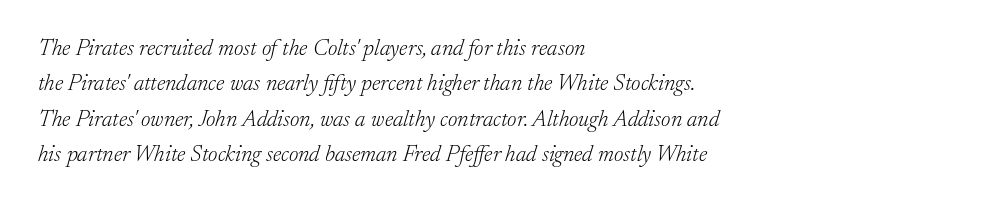
{"italic": "yes", "lean": "right", "slant_degrees": 17, "bold": "no", "underline": "no", "align": "left", "line_spacing": "normal", "line_spacing_ratio": 1.54, "letter_spacing": "normal", "letter_spacing_em": 0.0, "glyph_px": 23}
